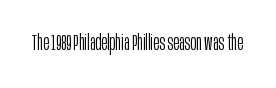
{"italic": "no", "bold": "no", "underline": "no", "letter_spacing": "normal", "letter_spacing_em": 0.0, "glyph_px": 22}
